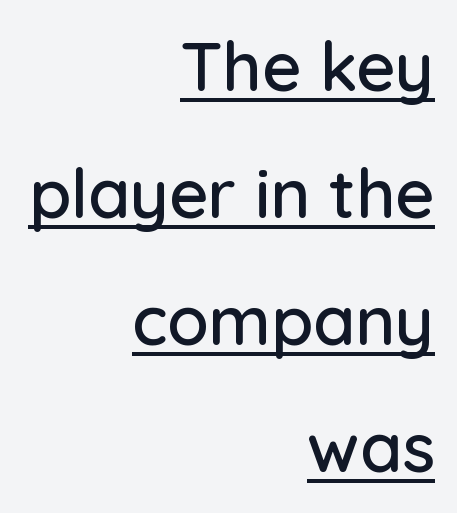
The image shows 68 px sans-serif type, upright; set right-aligned, line spacing 1.87x, normal letter spacing, underlined; low stroke contrast and a medium x-height.
